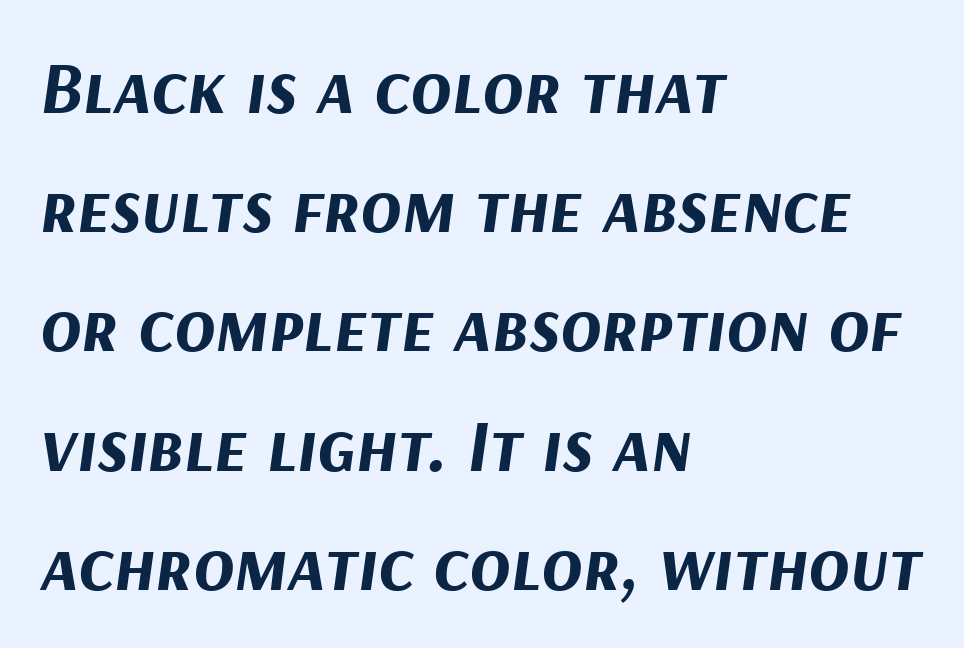
Q: Is the text bold? A: Yes.
Q: Is the text italic (slanted)? A: Yes, it leans right by about 9 degrees.
Q: Is the text underlined? A: No.
Q: How is the paragraph aligned? A: Left-aligned.
Q: Is the spacing between letters normal or unusually wide? A: Normal.
Q: Is the spacing between lines tight, normal or loose? A: Normal.
Q: Width (condensed, normal, or wide)? A: Normal.
Q: Stroke contrast? A: Medium.
Q: x-height? A: Medium.
Q: Monospaced? A: No.
